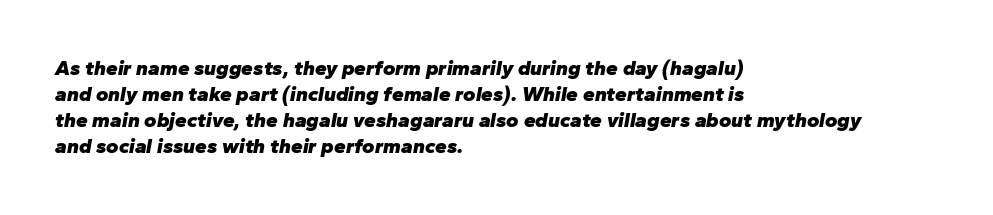
Italic? Definitely — the glyphs are oblique. Is the block centered? No — it sits flush against the left margin. The foot of each line stays bare and open. Observe the ordinary spacing: letters are neighbours, not strangers. Weight check: bold — yes, fully.
